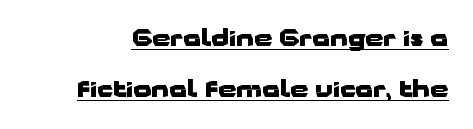
Q: Is the text bold? A: Yes.
Q: Is the text italic (slanted)? A: No, it is upright.
Q: Is the text underlined? A: Yes.
Q: Is the spacing between letters normal or unusually wide? A: Normal.
Q: Is the spacing between lines tight, normal or loose? A: Loose.
